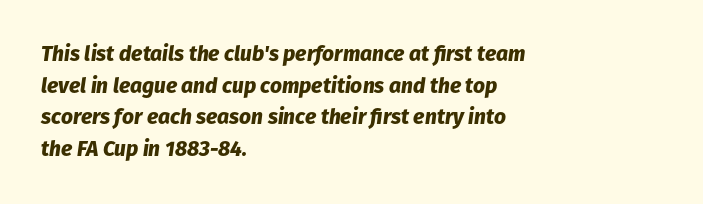
{"italic": "yes", "lean": "right", "slant_degrees": 8, "bold": "yes", "underline": "no", "align": "left", "line_spacing": "normal", "line_spacing_ratio": 1.51, "letter_spacing": "normal", "letter_spacing_em": 0.0, "glyph_px": 21}
